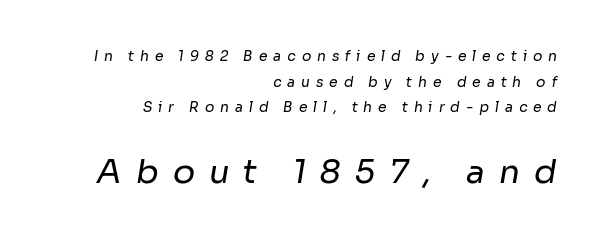
Loose tracking; the words dissolve into strings of separated letters. The rendering uses natural spacing where letterforms have individual widths. Letters rest on an invisible, unmarked baseline. The passage is arranged like a letterhead date or caption credit — flush right.
